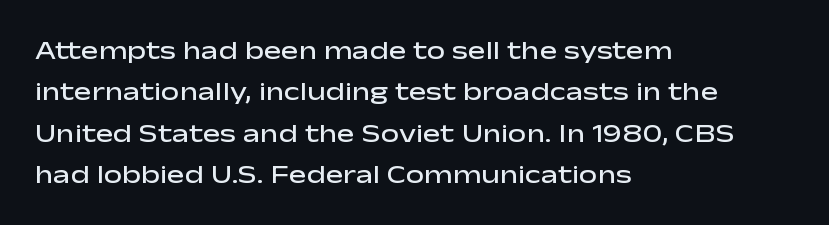
{"italic": "no", "bold": "semi", "underline": "no", "align": "left", "line_spacing": "normal", "line_spacing_ratio": 1.59, "letter_spacing": "normal", "letter_spacing_em": 0.0, "glyph_px": 26}
